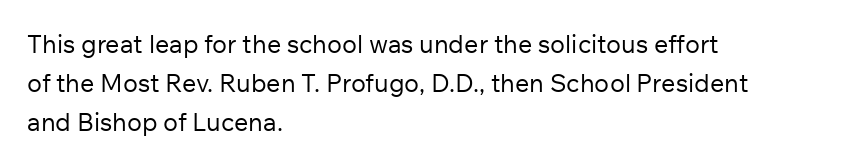
The image shows 25 px text type, upright; set left-aligned, normal line spacing (1.57x), normal letter spacing, not underlined.
